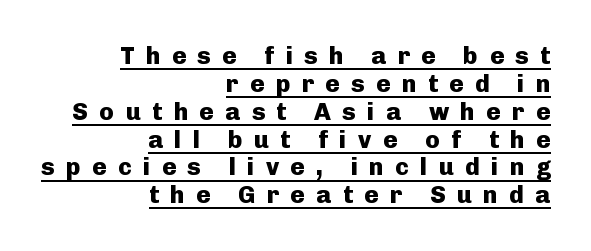
The passage shown has open, widely tracked lettering throughout. Leftover space on each line is placed entirely before the opening word. Notice how thick the strokes are: this is what a full bold looks like. The lettering is marked with a stroke running underneath it. Rendered with straight, roman letterforms.
